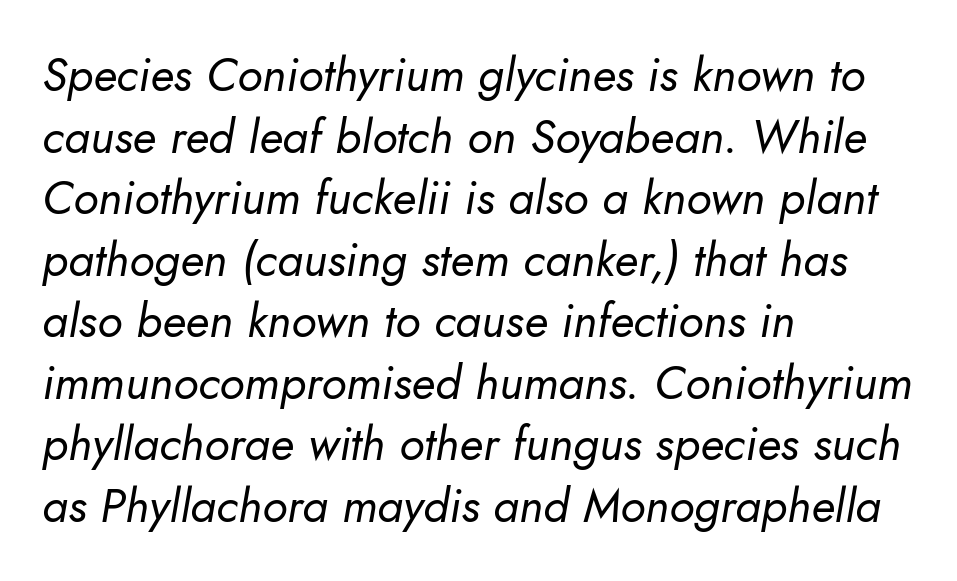
The image shows 47 px regular-weight type, italic (leaning right); set left-aligned, normal line spacing (1.31x), normal letter spacing, not underlined; low stroke contrast and a small x-height.
